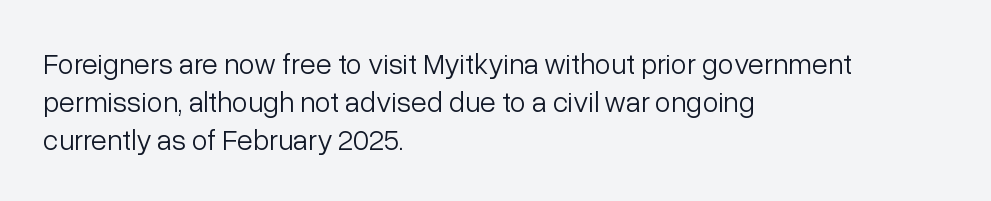
{"serif": "no", "italic": "no", "bold": "no", "weight": "light", "width": "normal", "stroke_contrast": "low", "x_height": "medium", "monospaced": "no", "underline": "no", "align": "left", "line_spacing": "normal", "line_spacing_ratio": 1.31, "letter_spacing": "normal", "letter_spacing_em": 0.0, "glyph_px": 29}
